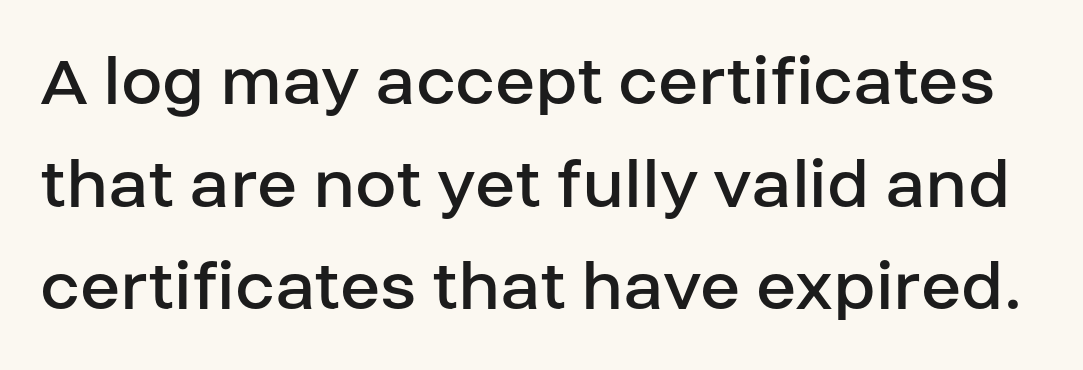
{"serif": "no", "italic": "no", "bold": "no", "weight": "regular", "width": "normal", "stroke_contrast": "low", "x_height": "large", "monospaced": "no", "underline": "no", "line_spacing": "normal", "line_spacing_ratio": 1.37, "letter_spacing": "normal", "letter_spacing_em": 0.0, "glyph_px": 75}
